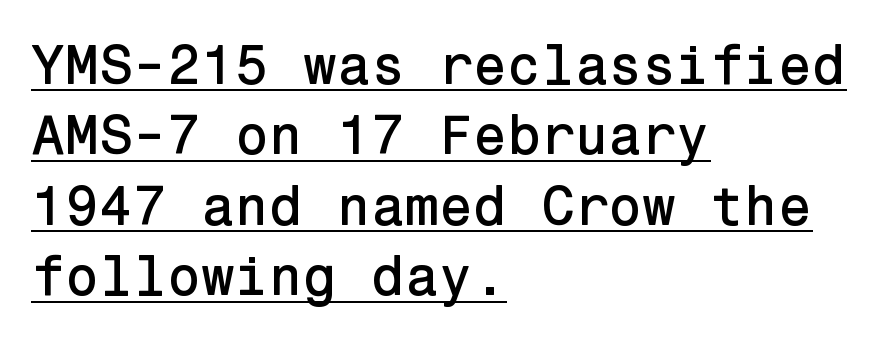
{"serif": "no", "italic": "no", "width": "normal", "stroke_contrast": "low", "x_height": "medium", "underline": "yes", "align": "left", "line_spacing": "normal", "line_spacing_ratio": 1.28, "letter_spacing": "normal", "letter_spacing_em": 0.0, "glyph_px": 55}
